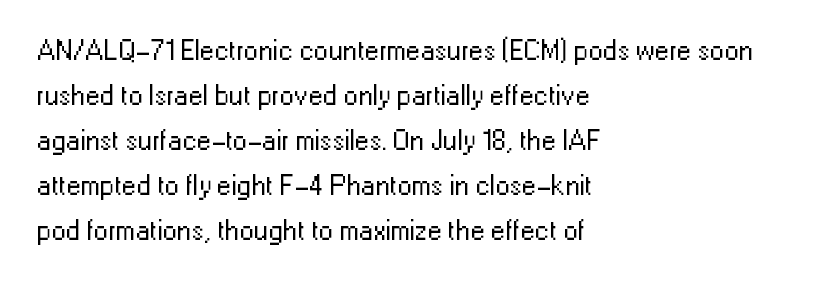
This is roman type, the default non-slanted kind. Character widths vary here, with narrow letters taking less room than wide ones. Is this a heavy cut? Hardly; it is regular or lighter. You could call the tracking neutral — neither tight nor loose. Unmarked baselines from the first word to the last. The vertical gap from one line to the next is medium.
